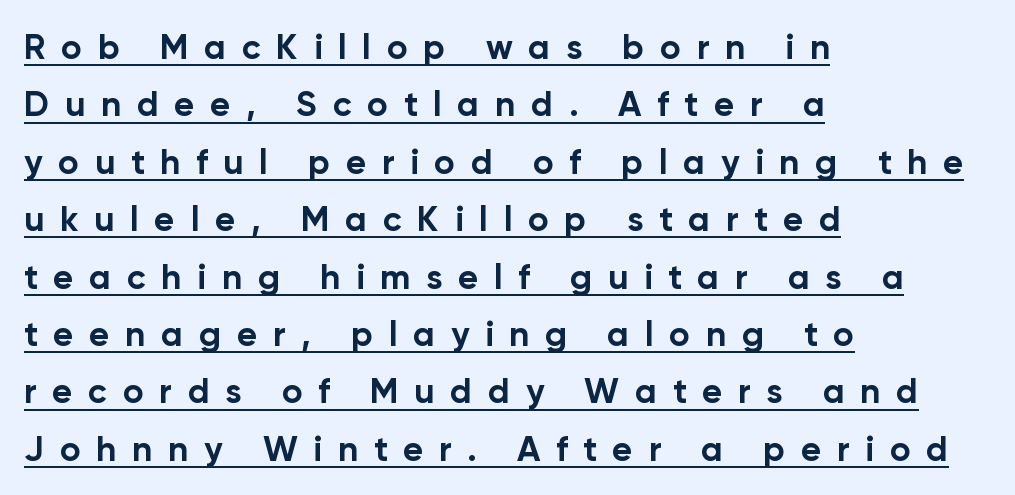
Q: Is the text bold? A: Yes.
Q: Is the text italic (slanted)? A: No, it is upright.
Q: Is the typeface a serif or a sans-serif typeface? A: Sans-serif.
Q: Is the text underlined? A: Yes.
Q: How is the paragraph aligned? A: Left-aligned.
Q: Is the spacing between letters normal or unusually wide? A: Unusually wide.
Q: Is the spacing between lines tight, normal or loose? A: Normal.
Q: Width (condensed, normal, or wide)? A: Normal.
Q: Stroke contrast? A: Low.
Q: x-height? A: Medium.
Q: Monospaced? A: No.
